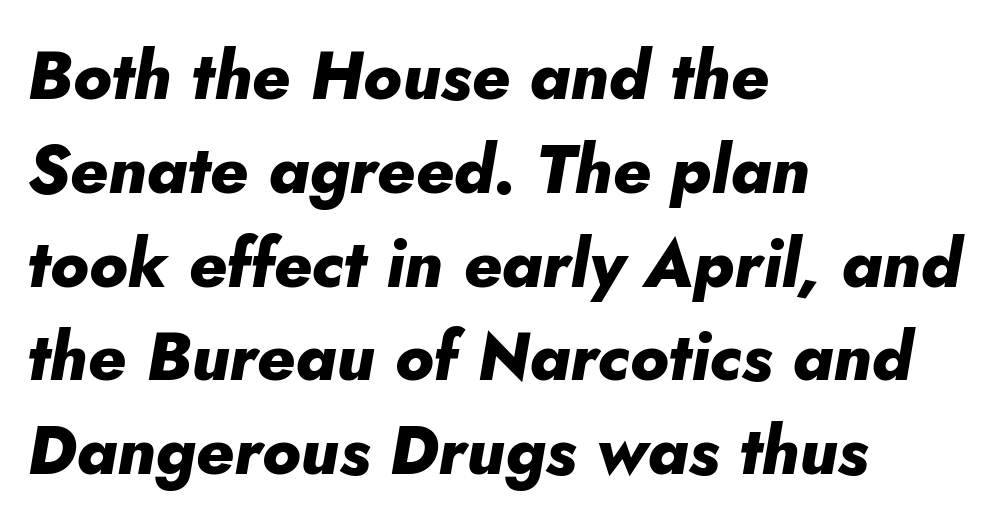
The image shows 67 px heavy type, italic (leaning right); set left-aligned, normal line spacing (1.4x), normal letter spacing, not underlined; low stroke contrast and a small x-height.
